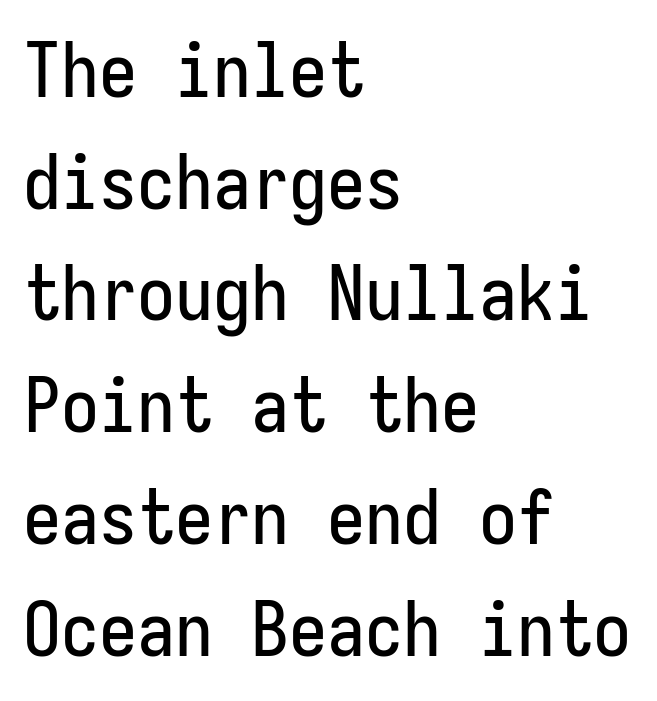
The image shows 76 px condensed sans-serif type, upright; set left-aligned, normal line spacing (1.47x), normal letter spacing, not underlined; low stroke contrast and a medium x-height.
